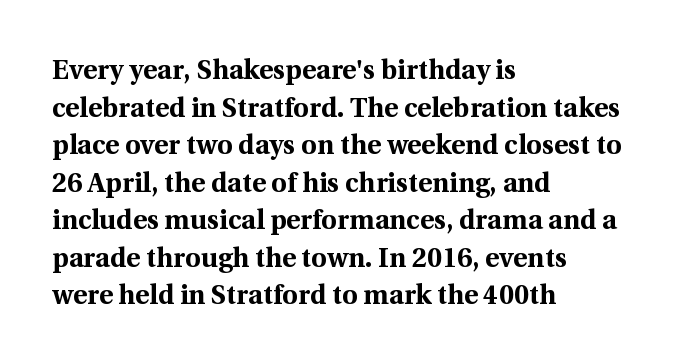
Q: Is the text bold? A: Yes.
Q: Is the text italic (slanted)? A: No, it is upright.
Q: Is the text underlined? A: No.
Q: How is the paragraph aligned? A: Left-aligned.
Q: Is the spacing between letters normal or unusually wide? A: Normal.
Q: Is the spacing between lines tight, normal or loose? A: Normal.
